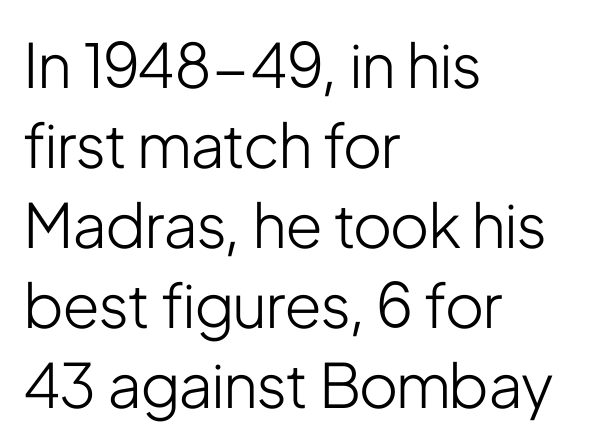
Each new line begins a customary step beneath the previous one. I'd call this a sans setting — the letters go barefoot. The zone under the glyphs is completely vacant. A typesetter would call this proportional, since set widths differ per character. Heaviness? Minimal to ordinary, like unemphasized prose. Typeset ragged right — the left edge is the straight one.
